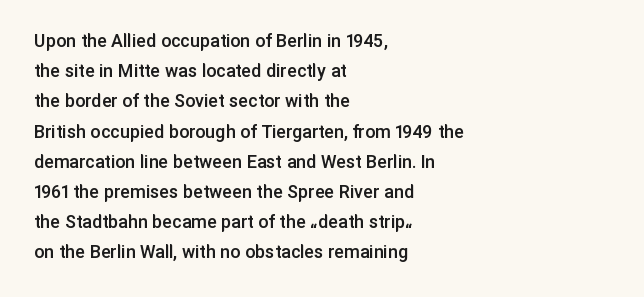
{"italic": "no", "bold": "semi", "underline": "no", "align": "left", "line_spacing": "normal", "line_spacing_ratio": 1.51, "letter_spacing": "normal", "letter_spacing_em": 0.0, "glyph_px": 20}
